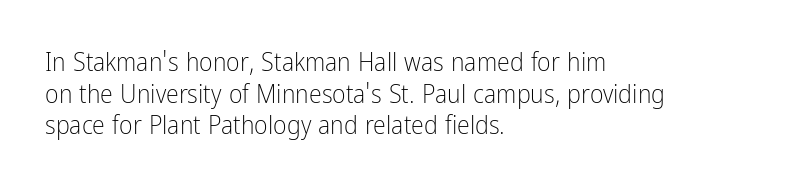
Q: Is the text bold? A: No.
Q: Is the text italic (slanted)? A: No, it is upright.
Q: Is the text underlined? A: No.
Q: How is the paragraph aligned? A: Left-aligned.
Q: Is the spacing between letters normal or unusually wide? A: Normal.
